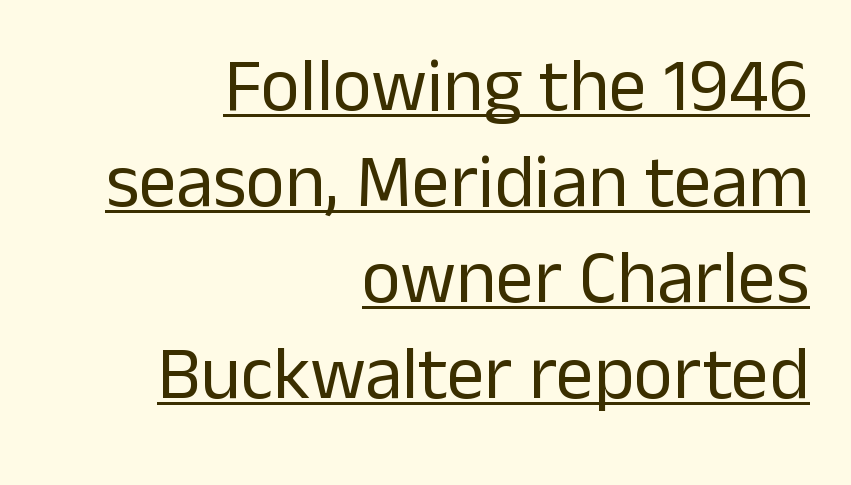
The image shows 75 px regular-weight sans-serif type, upright; set right-aligned, normal line spacing (1.28x), normal letter spacing, underlined; low stroke contrast and a medium x-height.
